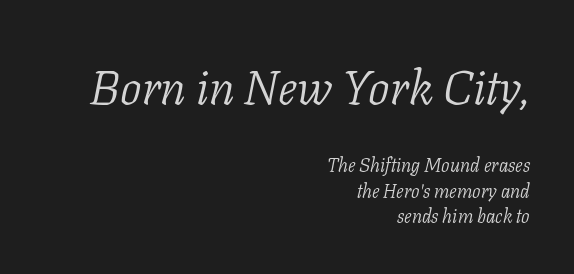
Q: Is the text bold? A: No.
Q: Is the text italic (slanted)? A: Yes, it leans right by about 11 degrees.
Q: Is the typeface a serif or a sans-serif typeface? A: Serif.
Q: Is the text underlined? A: No.
Q: How is the paragraph aligned? A: Right-aligned.
Q: Is the spacing between letters normal or unusually wide? A: Normal.
Q: Is the spacing between lines tight, normal or loose? A: Normal.
Q: Which block of text is set in a larger size, the first (top) or the second (bottom)? A: The first (top) one.
Q: Width (condensed, normal, or wide)? A: Normal.
Q: Stroke contrast? A: Low.
Q: x-height? A: Medium.
Q: Monospaced? A: No.
